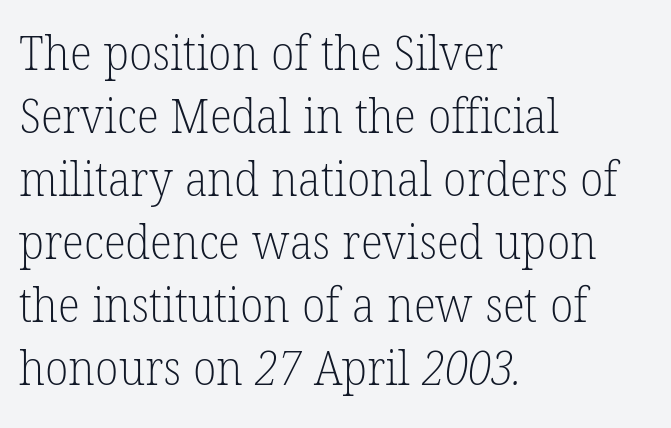
This rendering features lettering with no underline. The rendering keeps characters at their native spacing. A typesetter would call this proportional, since set widths differ per character. Visually the block forms a straight wall on the left and a jagged coastline on the right. The type family on display is of the serif kind. Leading matches the norm, producing a regular column.
